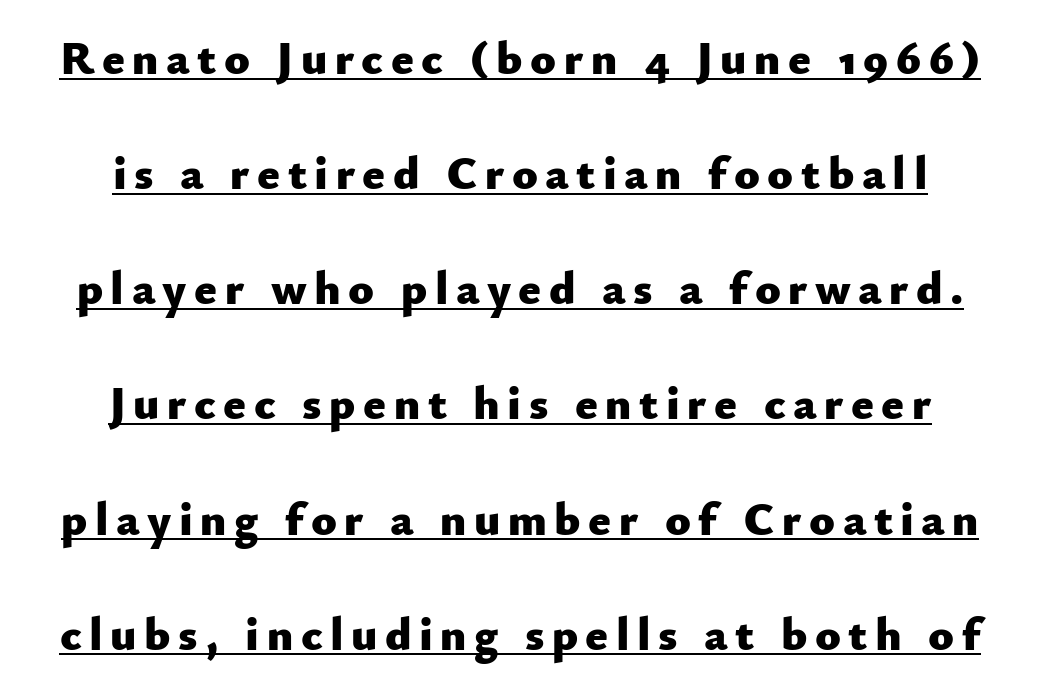
{"serif": "no", "italic": "no", "bold": "yes", "weight": "heavy", "width": "normal", "stroke_contrast": "low", "x_height": "small", "monospaced": "no", "underline": "yes", "align": "center", "line_spacing": "loose", "line_spacing_ratio": 2.45, "glyph_px": 47}
